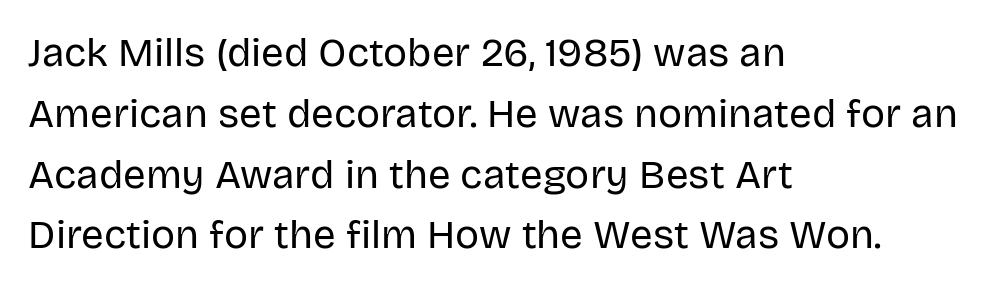
The lines sit at an ordinary, default distance from one another. The letters sit at their default tracking, neither squeezed nor spread. Beneath every word, the page is bare. Posture: straight, roman, zero tilt. Font category for this specimen: sans-serif.
